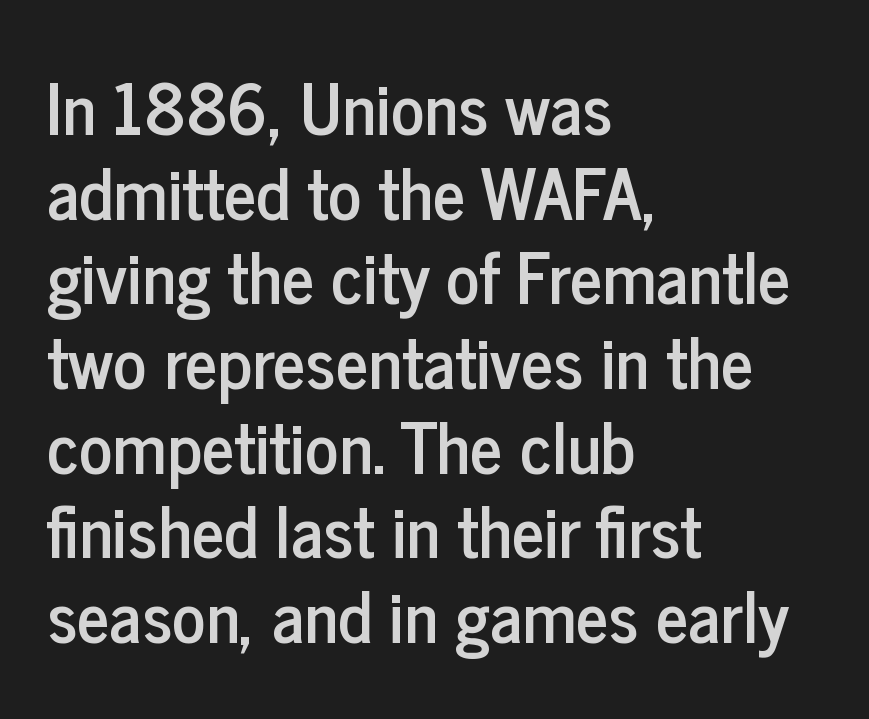
The image shows 70 px condensed sans-serif type, upright; set left-aligned, line spacing 1.21x, normal letter spacing, not underlined; low stroke contrast and a medium x-height.
